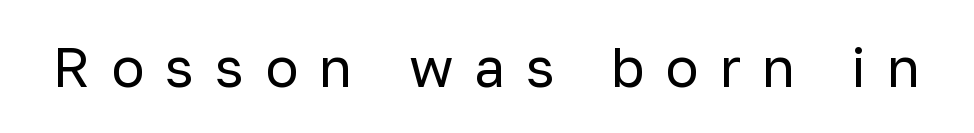
{"serif": "no", "italic": "no", "bold": "no", "weight": "regular", "width": "normal", "stroke_contrast": "low", "x_height": "medium", "monospaced": "no", "underline": "no", "letter_spacing": "wide", "letter_spacing_em": 0.38, "glyph_px": 55}
